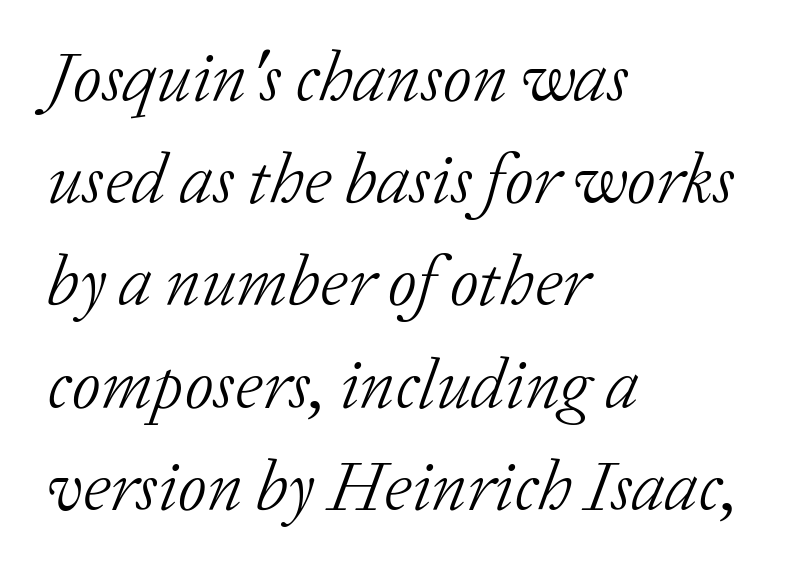
The image shows 71 px light serif type, italic (leaning right); set left-aligned, normal line spacing (1.44x), normal letter spacing, not underlined; low stroke contrast and a medium x-height.
